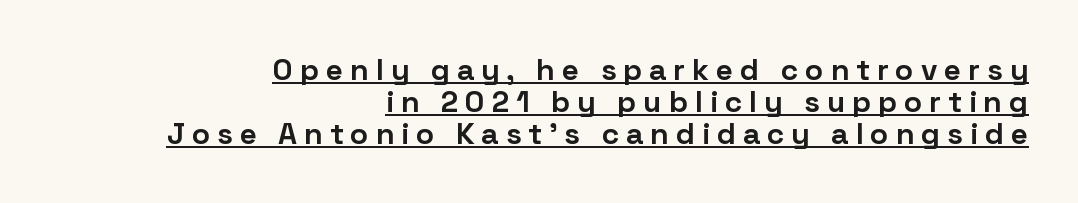
Q: Is the text bold? A: Yes.
Q: Is the text italic (slanted)? A: No, it is upright.
Q: Is the typeface a serif or a sans-serif typeface? A: Sans-serif.
Q: Is the text underlined? A: Yes.
Q: How is the paragraph aligned? A: Right-aligned.
Q: Is the spacing between letters normal or unusually wide? A: Unusually wide.
Q: Is the spacing between lines tight, normal or loose? A: Tight.
Q: Width (condensed, normal, or wide)? A: Normal.
Q: Stroke contrast? A: Low.
Q: x-height? A: Medium.
Q: Monospaced? A: No.
